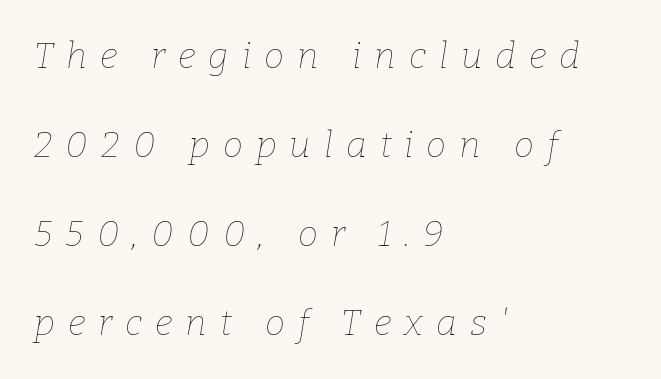
Q: Is the text bold? A: No.
Q: Is the text italic (slanted)? A: Yes, it leans right by about 9 degrees.
Q: Is the text underlined? A: No.
Q: How is the paragraph aligned? A: Left-aligned.
Q: Is the spacing between letters normal or unusually wide? A: Unusually wide.
Q: Is the spacing between lines tight, normal or loose? A: Loose.
Q: Width (condensed, normal, or wide)? A: Normal.
Q: Stroke contrast? A: Low.
Q: x-height? A: Medium.
Q: Monospaced? A: No.
